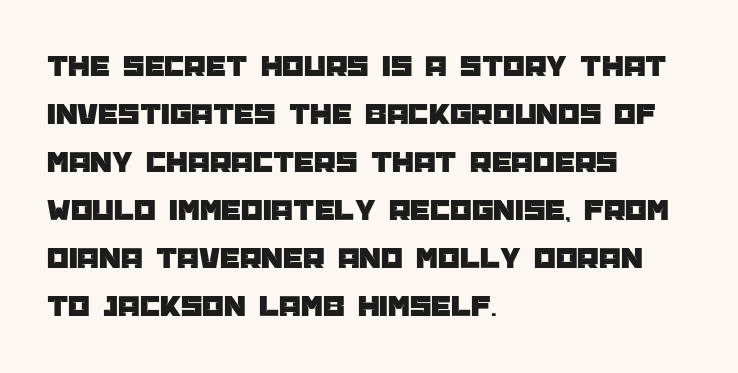
The image shows 31 px sans-serif type, upright; set left-aligned, normal line spacing (1.55x), normal letter spacing, not underlined; low stroke contrast and a large x-height.
